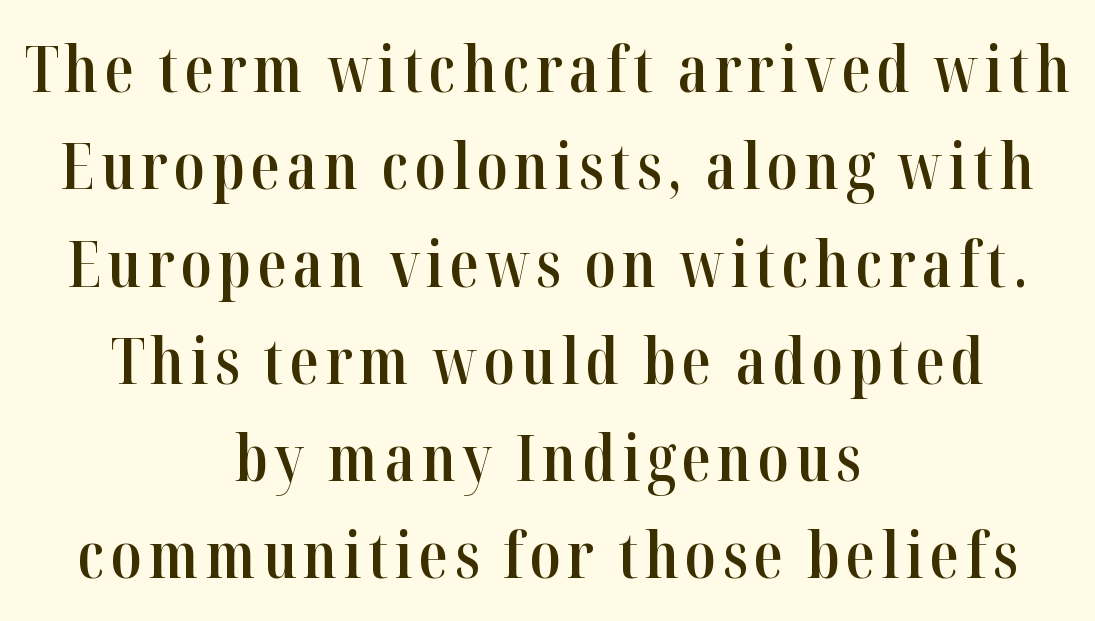
Q: Is the text bold? A: Semi-bold.
Q: Is the text italic (slanted)? A: No, it is upright.
Q: Is the typeface a serif or a sans-serif typeface? A: Serif.
Q: Is the text underlined? A: No.
Q: How is the paragraph aligned? A: Centered.
Q: Is the spacing between lines tight, normal or loose? A: Normal.
Q: Width (condensed, normal, or wide)? A: Condensed.
Q: Stroke contrast? A: High.
Q: x-height? A: Medium.
Q: Monospaced? A: No.
